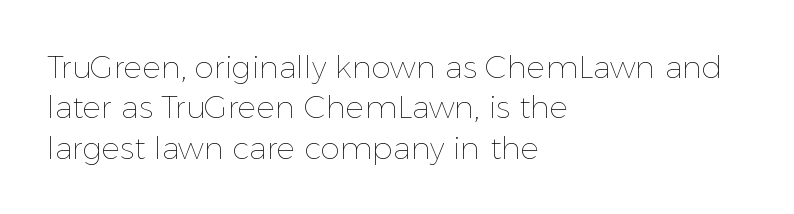
Q: Is the text bold? A: No.
Q: Is the text italic (slanted)? A: No, it is upright.
Q: Is the text underlined? A: No.
Q: How is the paragraph aligned? A: Left-aligned.
Q: Is the spacing between letters normal or unusually wide? A: Normal.
Q: Is the spacing between lines tight, normal or loose? A: Normal.
Q: Width (condensed, normal, or wide)? A: Normal.
Q: x-height? A: Medium.
Q: Monospaced? A: No.
